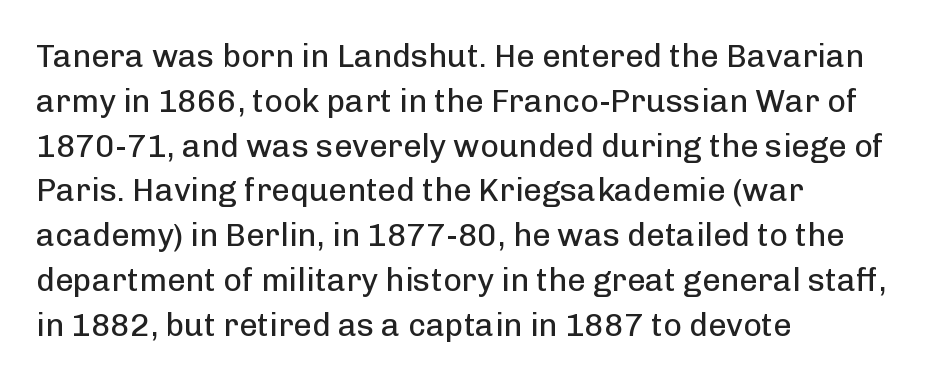
The image shows 32 px regular-weight sans-serif type, upright; set left-aligned, normal line spacing (1.4x), normal letter spacing, not underlined; low stroke contrast and a medium x-height.
